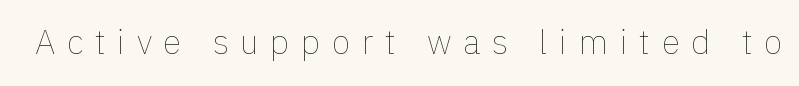
The image shows 34 px thin type, upright; set unusually wide letter spacing (+0.34 em), not underlined; low stroke contrast and a medium x-height.
